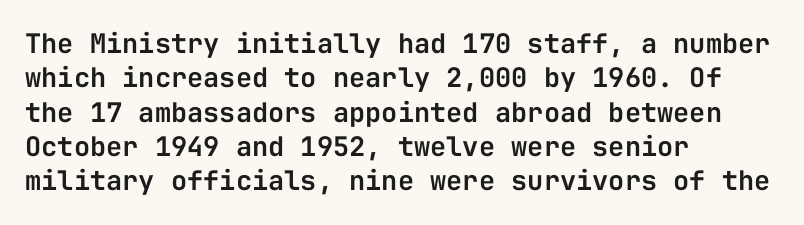
Q: Is the text italic (slanted)? A: No, it is upright.
Q: Is the text underlined? A: No.
Q: How is the paragraph aligned? A: Left-aligned.
Q: Is the spacing between letters normal or unusually wide? A: Normal.
Q: Is the spacing between lines tight, normal or loose? A: Normal.
